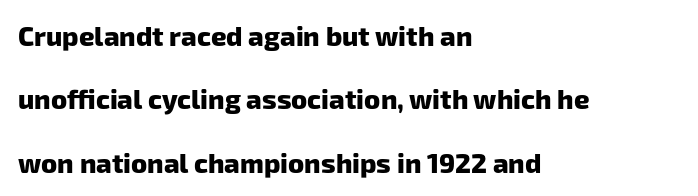
Q: Is the text bold? A: Yes.
Q: Is the text underlined? A: No.
Q: How is the paragraph aligned? A: Left-aligned.
Q: Is the spacing between letters normal or unusually wide? A: Normal.
Q: Is the spacing between lines tight, normal or loose? A: Loose.
